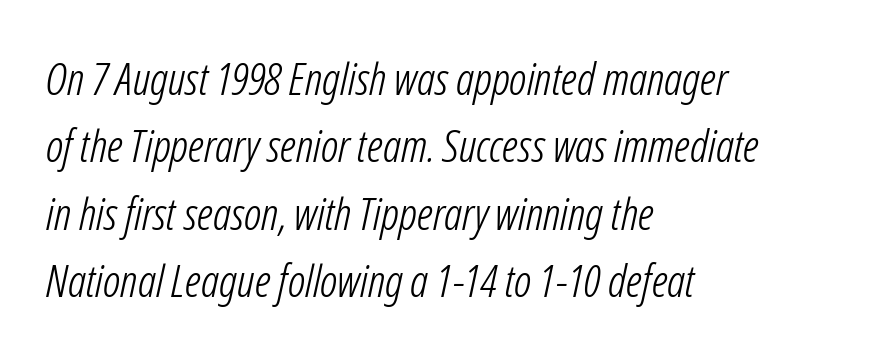
The image shows 45 px light, condensed type, italic (leaning right); set left-aligned, normal line spacing (1.5x), normal letter spacing, not underlined; low stroke contrast and a medium x-height.
